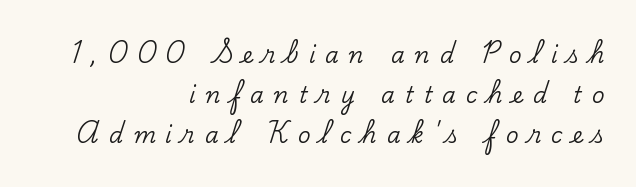
Display-style spreading of the glyphs; the letterfit is very open. Casual observation: everything's shoved over to the right. Underline: absent.
